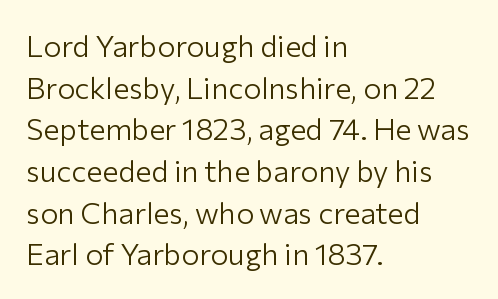
Any mark beneath the type? The region is blank. Characters remain perfectly vertical along every line. These lines are set flush left with a ragged right edge. Each letter keeps its own natural width here, so spacing adapts to shape. To sum up the face: it is a sans, with no serifs. A light-to-regular cut is what we see here.
